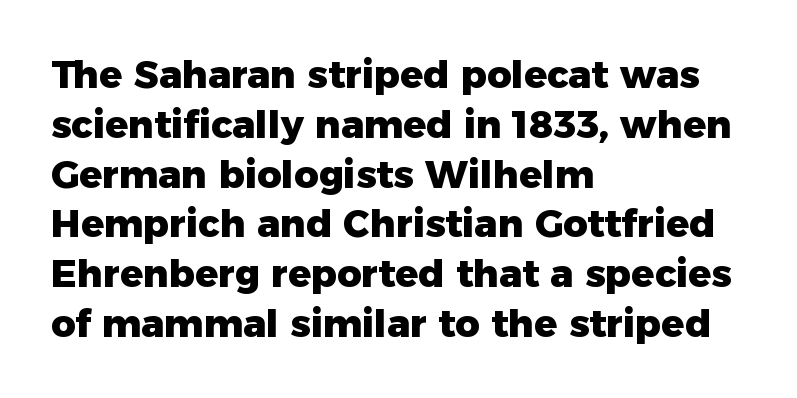
{"serif": "no", "italic": "no", "bold": "yes", "weight": "heavy", "width": "normal", "stroke_contrast": "low", "x_height": "medium", "monospaced": "no", "underline": "no", "align": "left", "line_spacing": "normal", "line_spacing_ratio": 1.31, "letter_spacing": "normal", "letter_spacing_em": 0.0, "glyph_px": 38}
